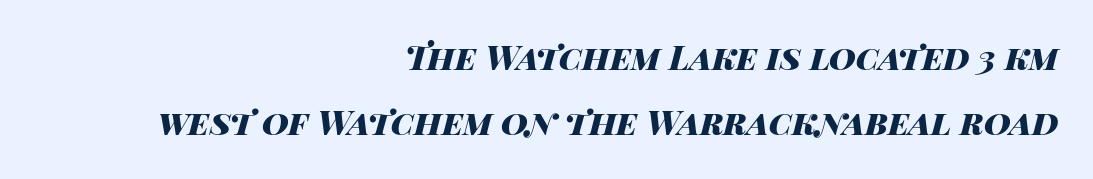
The image shows 33 px heavy, wide type, italic (leaning right); set right-aligned, loose line spacing (1.98x), normal letter spacing, not underlined; high stroke contrast and a large x-height.
